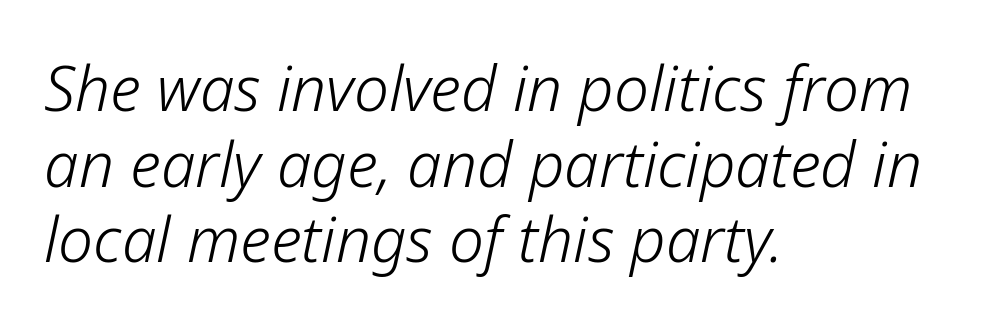
{"italic": "yes", "lean": "right", "slant_degrees": 12, "bold": "no", "weight": "light", "width": "normal", "stroke_contrast": "low", "x_height": "medium", "monospaced": "no", "underline": "no", "align": "left", "line_spacing_ratio": 1.22, "letter_spacing": "normal", "letter_spacing_em": 0.0, "glyph_px": 62}
